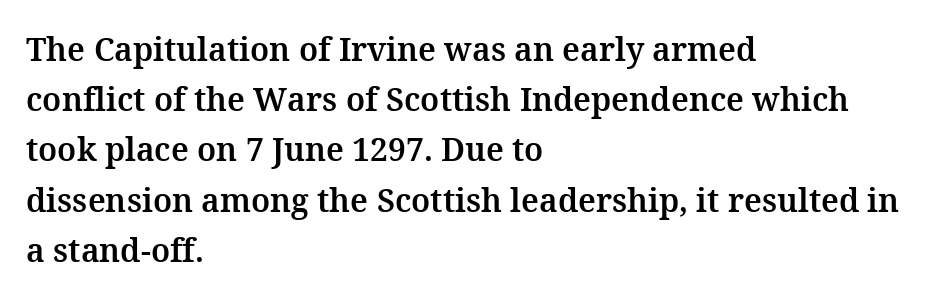
{"serif": "yes", "italic": "no", "width": "normal", "stroke_contrast": "medium", "x_height": "medium", "monospaced": "no", "underline": "no", "align": "left", "line_spacing": "normal", "line_spacing_ratio": 1.57, "letter_spacing": "normal", "letter_spacing_em": 0.0, "glyph_px": 32}
